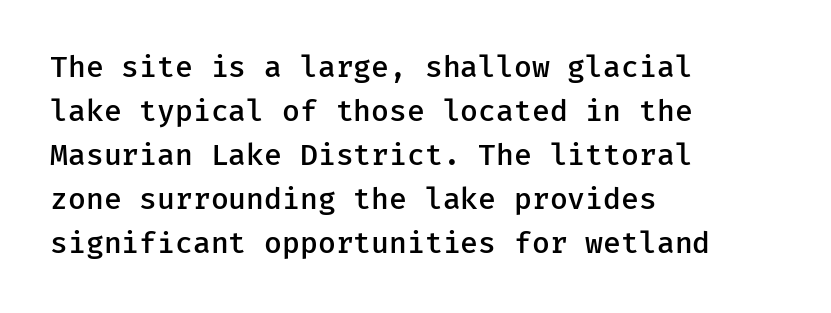
{"serif": "no", "italic": "no", "bold": "semi", "weight": "semibold", "width": "normal", "stroke_contrast": "low", "x_height": "medium", "underline": "no", "align": "left", "line_spacing": "normal", "line_spacing_ratio": 1.52, "letter_spacing": "normal", "letter_spacing_em": 0.0, "glyph_px": 29}
